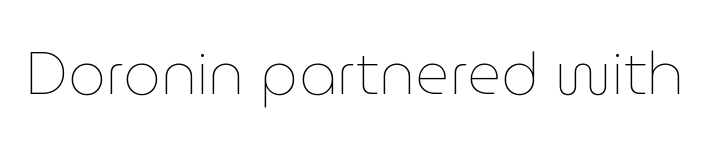
Just letters on the line, the space beneath them empty. The weight would be labelled regular, book, light, or lighter still. Posture: straight, roman, zero tilt. The face used here is proportionally spaced, like ordinary book or web type. Tracking here is standard; glyphs follow each other at the usual distance.
